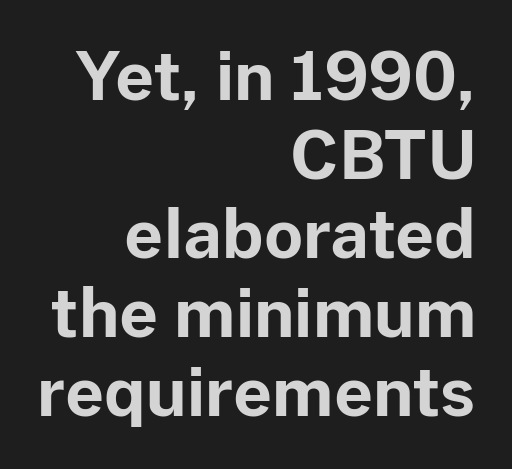
Character widths vary here, with narrow letters taking less room than wide ones. The space directly below the letters is spotless. Typographically, this falls in the sans-serif category. Every character sits straight up, as roman type does. Which margin do the lines hug? The right one — the left edge is uneven. Between one letter and the next there's only the usual sliver of space.
